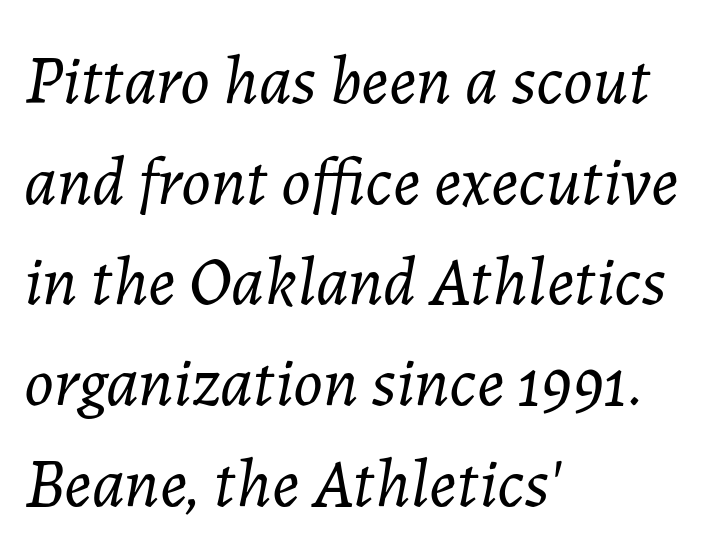
Here the designer chose a conventional face with non-uniform glyph widths. Vertically, the passage feels balanced, rows spaced as you'd expect. The passage shown leans; its letterforms are oblique. Stems here are at most as thick as an everyday book face. Compared with a centered layout, this one pins lines to the left instead. Any mark beneath the type? The region is blank.
